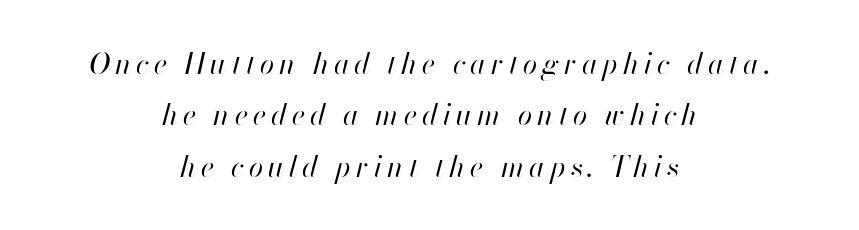
Q: Is the text bold? A: No.
Q: Is the text italic (slanted)? A: Yes, it leans right by about 13 degrees.
Q: Is the text underlined? A: No.
Q: How is the paragraph aligned? A: Centered.
Q: Width (condensed, normal, or wide)? A: Normal.
Q: Stroke contrast? A: High.
Q: x-height? A: Small.
Q: Monospaced? A: No.
